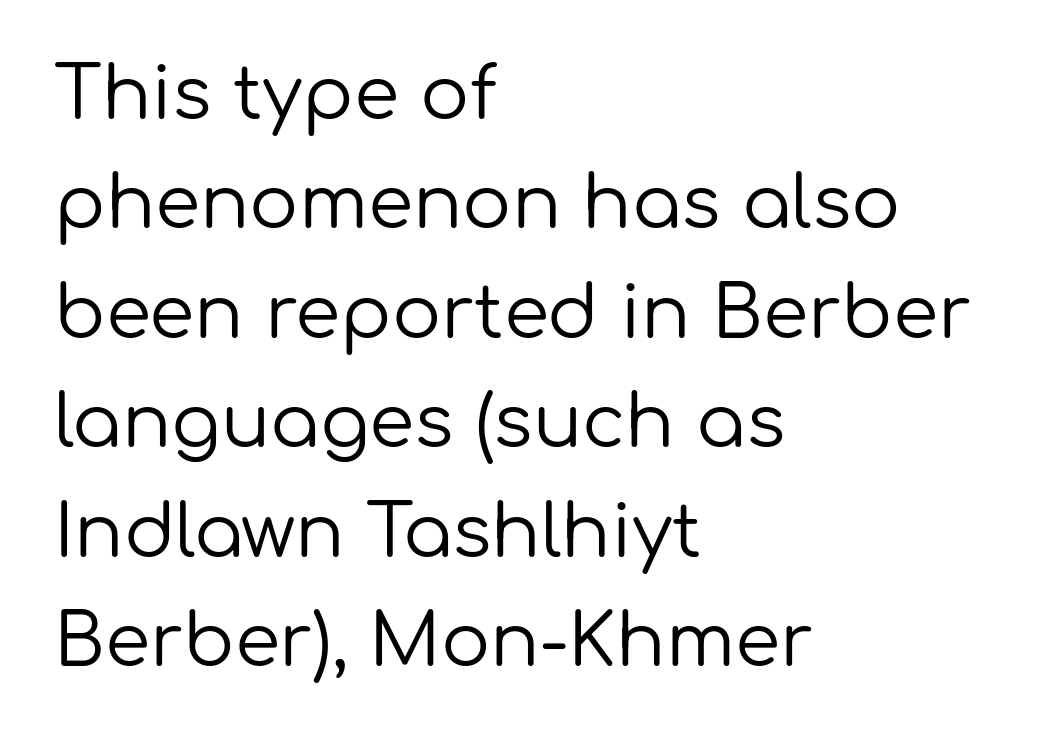
Q: Is the text bold? A: No.
Q: Is the text italic (slanted)? A: No, it is upright.
Q: Is the typeface a serif or a sans-serif typeface? A: Sans-serif.
Q: Is the text underlined? A: No.
Q: How is the paragraph aligned? A: Left-aligned.
Q: Is the spacing between letters normal or unusually wide? A: Normal.
Q: Is the spacing between lines tight, normal or loose? A: Normal.
Q: Width (condensed, normal, or wide)? A: Normal.
Q: Stroke contrast? A: Low.
Q: x-height? A: Medium.
Q: Monospaced? A: No.
